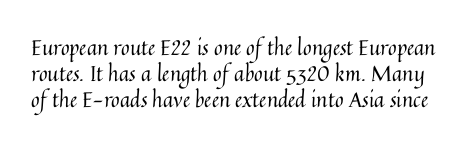
This reads as an unemphasized weight, regular at the heaviest. The letterforms sit shoulder to shoulder at normal distance. The string is rendered with underlining switched off. Reading down the column, the eye jumps a familiar distance to each next line.
